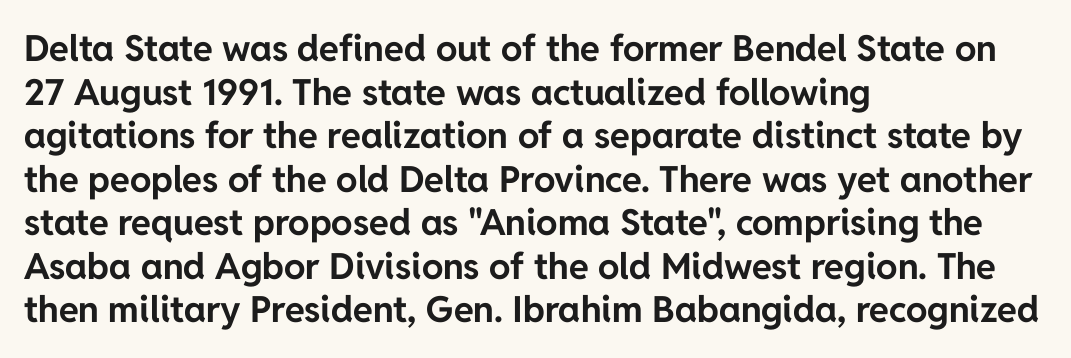
Q: Is the text bold? A: Yes.
Q: Is the text italic (slanted)? A: No, it is upright.
Q: Is the typeface a serif or a sans-serif typeface? A: Sans-serif.
Q: Is the text underlined? A: No.
Q: How is the paragraph aligned? A: Left-aligned.
Q: Is the spacing between letters normal or unusually wide? A: Normal.
Q: Width (condensed, normal, or wide)? A: Normal.
Q: Stroke contrast? A: Low.
Q: x-height? A: Medium.
Q: Monospaced? A: No.
